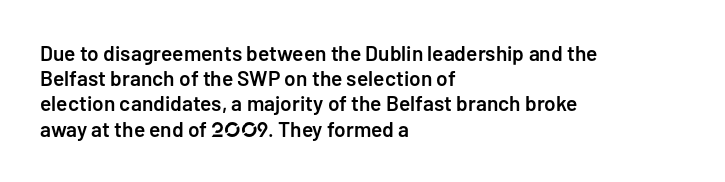
{"italic": "no", "bold": "semi", "underline": "no", "align": "left", "line_spacing_ratio": 1.2, "letter_spacing": "normal", "letter_spacing_em": 0.0, "glyph_px": 21}
